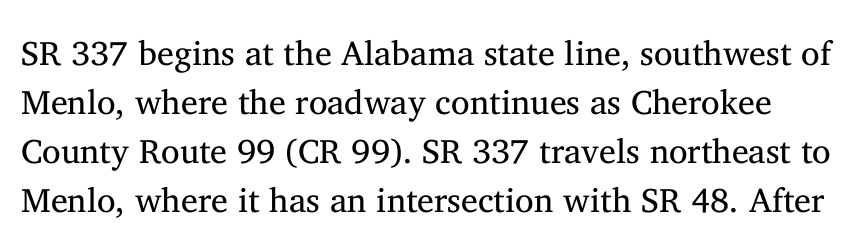
Posture: upright roman. Classification — serif. Character widths vary here, with narrow letters taking less room than wide ones. The area under the type is left untouched.
